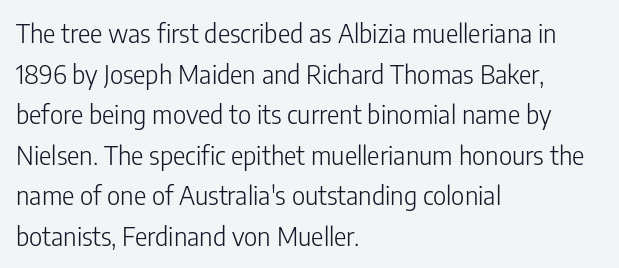
{"italic": "no", "bold": "no", "underline": "no", "align": "left", "line_spacing": "normal", "line_spacing_ratio": 1.56, "letter_spacing": "normal", "letter_spacing_em": 0.0, "glyph_px": 26}
